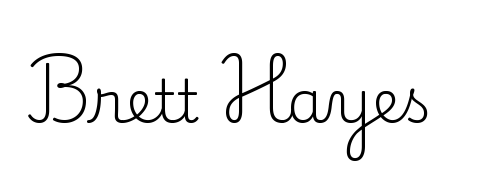
Q: Is the text bold? A: No.
Q: Is the text italic (slanted)? A: No, it is upright.
Q: Is the text underlined? A: No.
Q: Is the spacing between letters normal or unusually wide? A: Normal.
Q: Width (condensed, normal, or wide)? A: Normal.
Q: Stroke contrast? A: Low.
Q: x-height? A: Small.
Q: Monospaced? A: No.
